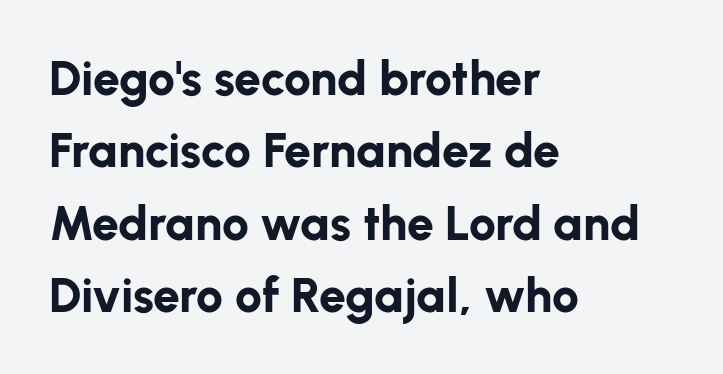
Q: Is the text bold? A: Yes.
Q: Is the text italic (slanted)? A: No, it is upright.
Q: Is the typeface a serif or a sans-serif typeface? A: Sans-serif.
Q: Is the text underlined? A: No.
Q: How is the paragraph aligned? A: Left-aligned.
Q: Is the spacing between letters normal or unusually wide? A: Normal.
Q: Is the spacing between lines tight, normal or loose? A: Normal.
Q: Width (condensed, normal, or wide)? A: Normal.
Q: Stroke contrast? A: Low.
Q: x-height? A: Medium.
Q: Monospaced? A: No.
